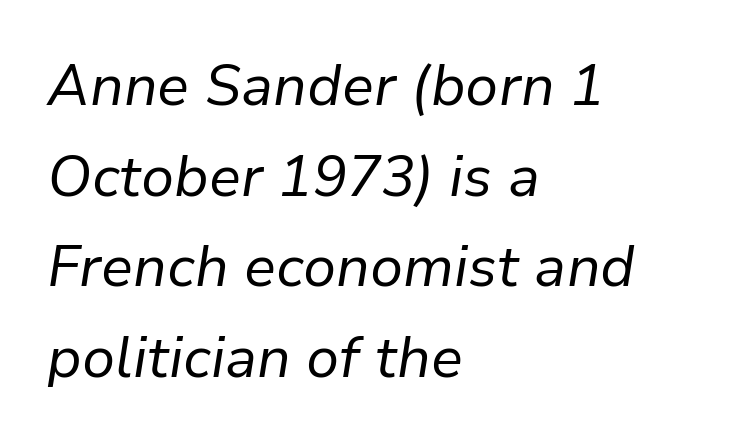
The image shows 57 px regular-weight type, italic (leaning right); set left-aligned, normal line spacing (1.59x), normal letter spacing, not underlined; low stroke contrast and a medium x-height.
